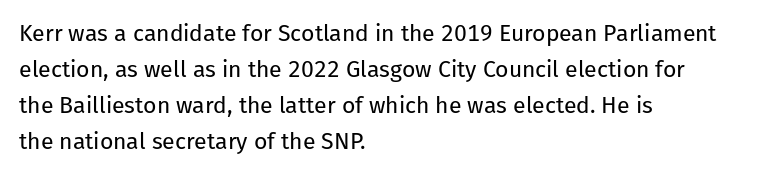
{"italic": "no", "bold": "no", "underline": "no", "align": "left", "line_spacing": "normal", "line_spacing_ratio": 1.57, "letter_spacing": "normal", "letter_spacing_em": 0.0, "glyph_px": 23}
